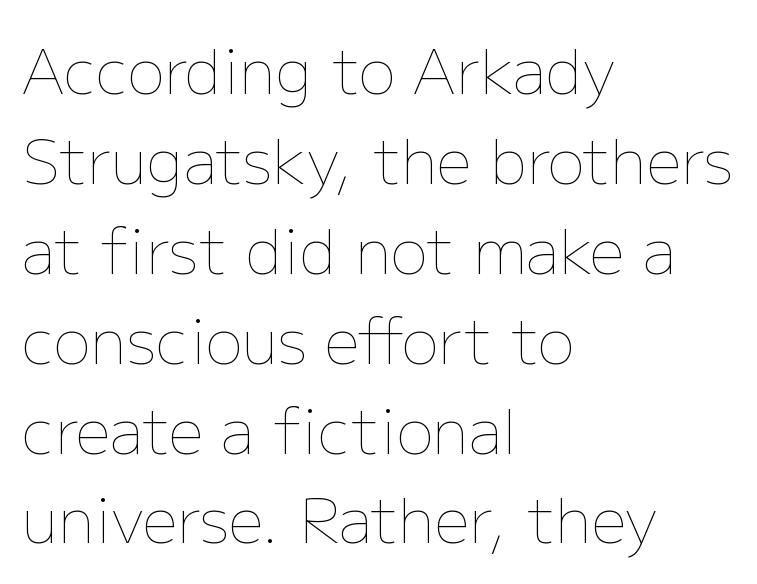
{"italic": "no", "bold": "no", "weight": "thin", "width": "normal", "stroke_contrast": "low", "x_height": "medium", "monospaced": "no", "underline": "no", "align": "left", "line_spacing": "normal", "line_spacing_ratio": 1.45, "letter_spacing": "normal", "letter_spacing_em": 0.0, "glyph_px": 62}
